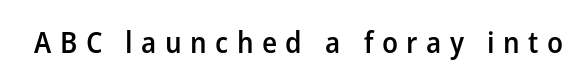
The image shows 30 px semibold sans-serif type, upright; set unusually wide letter spacing (+0.28 em), not underlined; low stroke contrast and a medium x-height.
